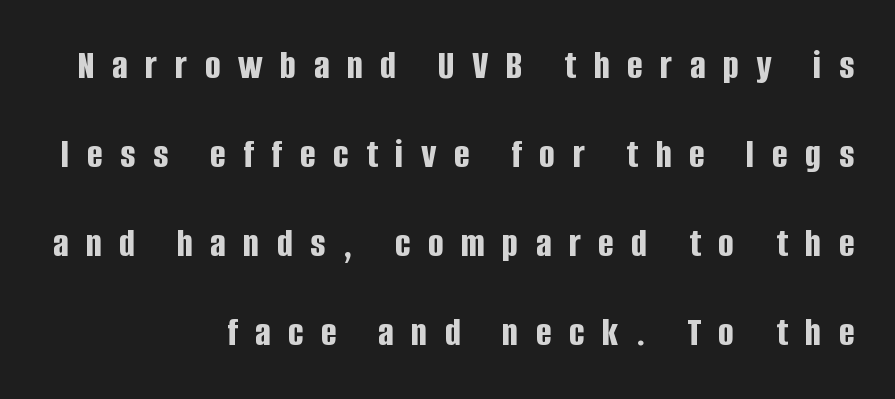
Where is the straight margin? On the right. The space beneath each line is pristine and unruled. Whoever set this chose breathing room over compactness in the vertical rhythm. Nope, no serifs anywhere on these letters. These words are printed bold, with thick strokes throughout. Looks like regular typesetting: each glyph gets only the width it needs.
